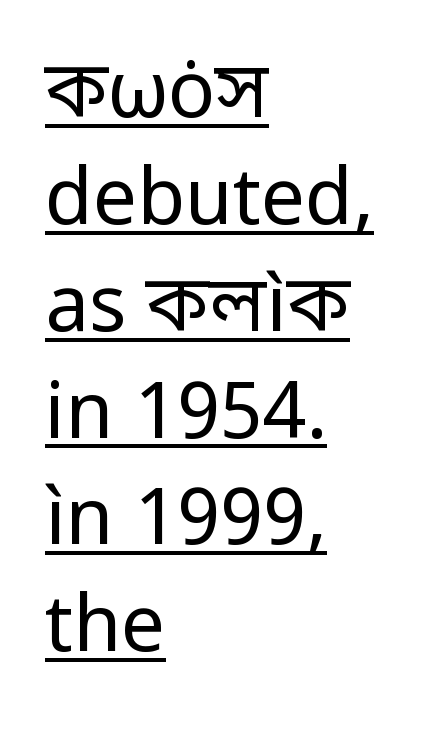
Stroke thickness stays within the range of a standard reading face or lighter. Layout note: lines flush left. Does extra space separate the letters? No, they use regular spacing. Is this a sans? Yes — the strokes have no serifs.
